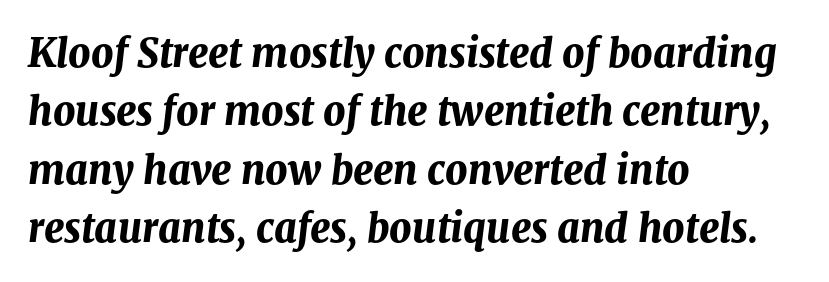
Note the varied advance widths — an 'i' is clearly narrower than an 'm'. In terms of leading, this rendering sits right in the middle. Here the glyphs are tracked normally, forming tight word shapes. The rendering applies a slant to the glyphs. The foot of each line stays bare and open.
